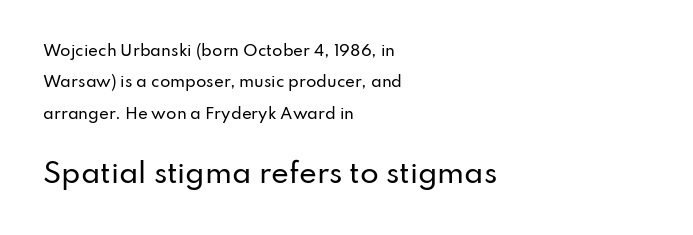
Q: Is the text italic (slanted)? A: No, it is upright.
Q: Is the text underlined? A: No.
Q: How is the paragraph aligned? A: Left-aligned.
Q: Is the spacing between letters normal or unusually wide? A: Normal.
Q: Is the spacing between lines tight, normal or loose? A: Loose.
Q: Which block of text is set in a larger size, the first (top) or the second (bottom)? A: The second (bottom) one.
